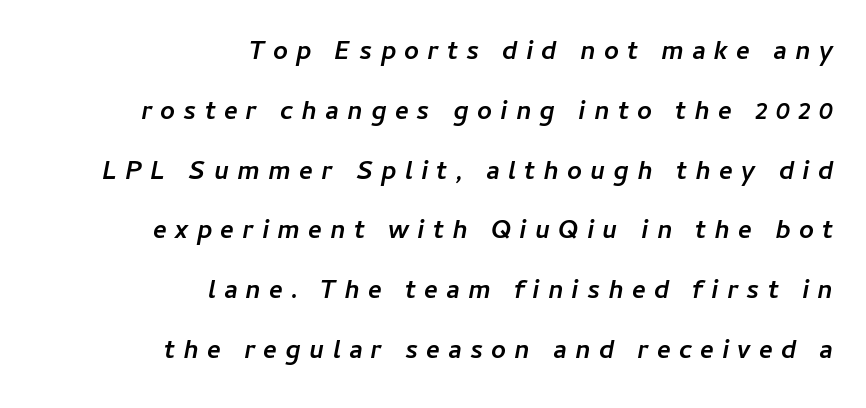
{"italic": "yes", "lean": "right", "slant_degrees": 11, "bold": "yes", "underline": "no", "align": "right", "line_spacing": "loose", "line_spacing_ratio": 2.3, "letter_spacing": "wide", "letter_spacing_em": 0.31, "glyph_px": 26}
